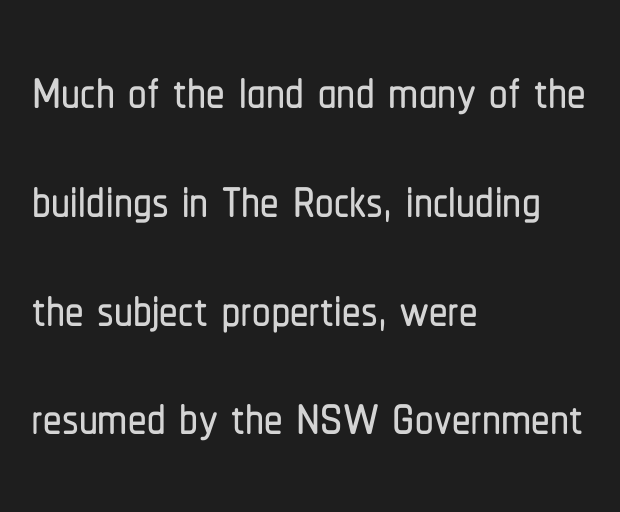
Q: Is the text italic (slanted)? A: No, it is upright.
Q: Is the typeface a serif or a sans-serif typeface? A: Sans-serif.
Q: Is the text underlined? A: No.
Q: How is the paragraph aligned? A: Left-aligned.
Q: Is the spacing between letters normal or unusually wide? A: Normal.
Q: Is the spacing between lines tight, normal or loose? A: Normal.
Q: Width (condensed, normal, or wide)? A: Condensed.
Q: Stroke contrast? A: Low.
Q: x-height? A: Medium.
Q: Monospaced? A: No.
